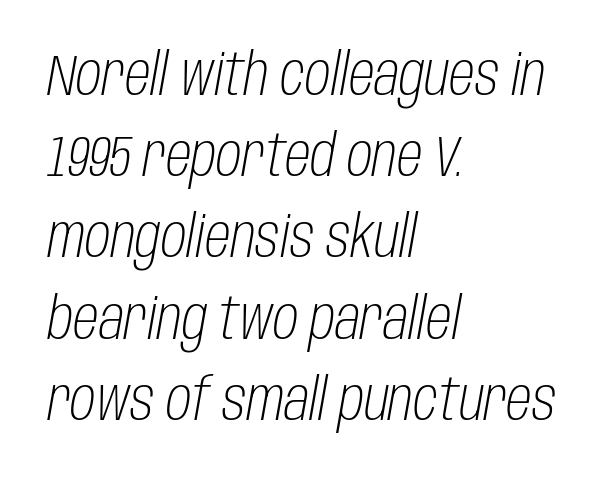
{"italic": "yes", "lean": "right", "slant_degrees": 10, "bold": "no", "weight": "light", "width": "condensed", "stroke_contrast": "low", "x_height": "large", "monospaced": "no", "underline": "no", "align": "left", "line_spacing": "normal", "line_spacing_ratio": 1.4, "letter_spacing": "normal", "letter_spacing_em": 0.0, "glyph_px": 58}
